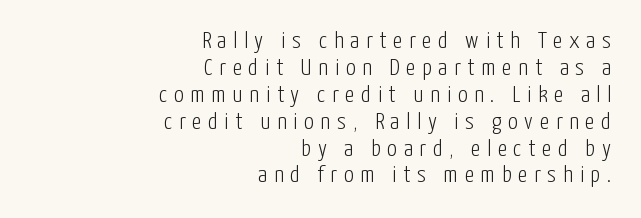
The image shows 24 px text type, upright; set right-aligned, tight line spacing (1.12x), unusually wide letter spacing (+0.28 em), not underlined.
